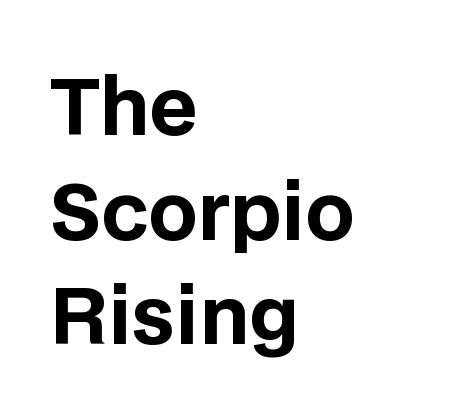
The face used here is rendered with its standard letterfit. Caption: multi-line text, flush left, ragged right. The glyphs in this specimen are sans serif. Evenly set lines give the paragraph a standard silhouette. Varying glyph widths throughout — classic text-font behaviour. When letters stand straight like this, we call the style roman or upright.
